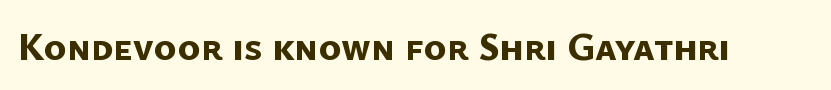
The image shows 39 px bold sans-serif type; set normal letter spacing, not underlined; low stroke contrast and a medium x-height.
